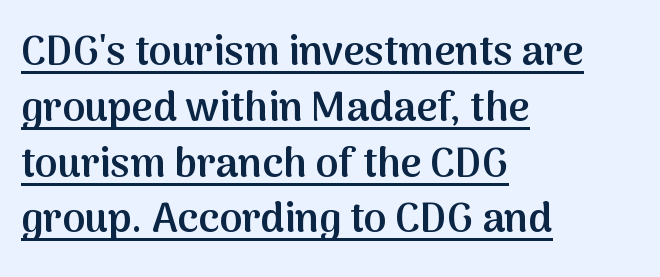
{"serif": "no", "italic": "no", "bold": "semi", "weight": "semibold", "width": "normal", "stroke_contrast": "medium", "x_height": "medium", "monospaced": "no", "underline": "yes", "align": "left", "line_spacing": "normal", "line_spacing_ratio": 1.36, "letter_spacing": "normal", "letter_spacing_em": 0.0, "glyph_px": 41}
